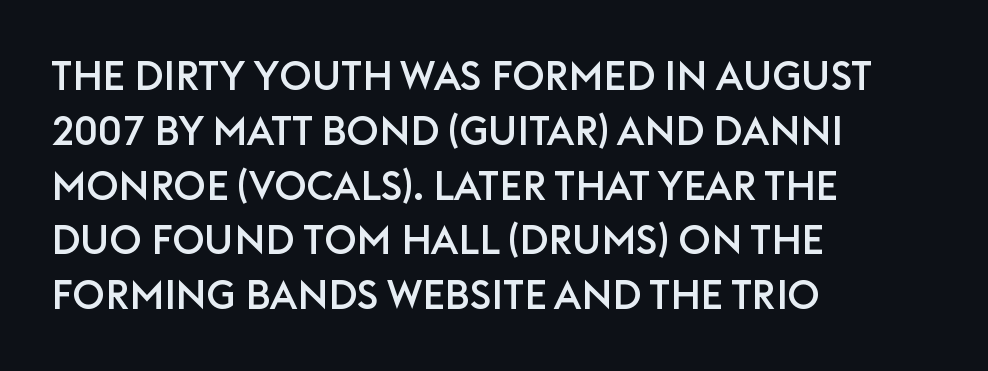
Q: Is the text italic (slanted)? A: No, it is upright.
Q: Is the typeface a serif or a sans-serif typeface? A: Sans-serif.
Q: Is the text underlined? A: No.
Q: How is the paragraph aligned? A: Left-aligned.
Q: Is the spacing between letters normal or unusually wide? A: Normal.
Q: Is the spacing between lines tight, normal or loose? A: Normal.
Q: Width (condensed, normal, or wide)? A: Normal.
Q: Stroke contrast? A: Low.
Q: x-height? A: Large.
Q: Monospaced? A: No.
